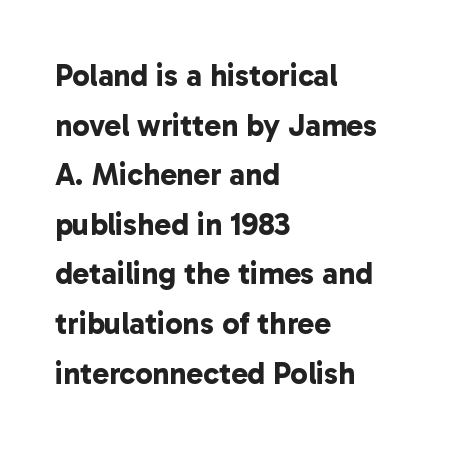
{"serif": "no", "bold": "yes", "weight": "bold", "width": "normal", "stroke_contrast": "low", "x_height": "medium", "monospaced": "no", "underline": "no", "align": "left", "line_spacing": "normal", "line_spacing_ratio": 1.6, "letter_spacing": "normal", "letter_spacing_em": 0.0, "glyph_px": 31}
